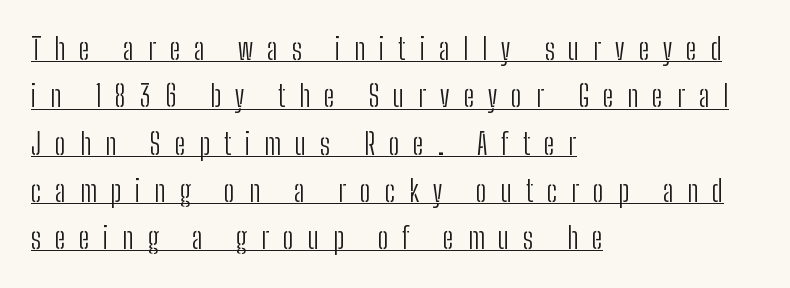
Q: Is the text bold? A: No.
Q: Is the text italic (slanted)? A: No, it is upright.
Q: Is the typeface a serif or a sans-serif typeface? A: Sans-serif.
Q: Is the text underlined? A: Yes.
Q: How is the paragraph aligned? A: Left-aligned.
Q: Is the spacing between letters normal or unusually wide? A: Unusually wide.
Q: Is the spacing between lines tight, normal or loose? A: Normal.
Q: Width (condensed, normal, or wide)? A: Condensed.
Q: Stroke contrast? A: Low.
Q: x-height? A: Medium.
Q: Monospaced? A: No.
